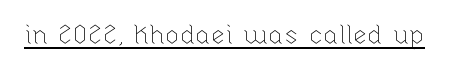
Q: Is the text bold? A: No.
Q: Is the text italic (slanted)? A: No, it is upright.
Q: Is the text underlined? A: Yes.
Q: Is the spacing between letters normal or unusually wide? A: Normal.
